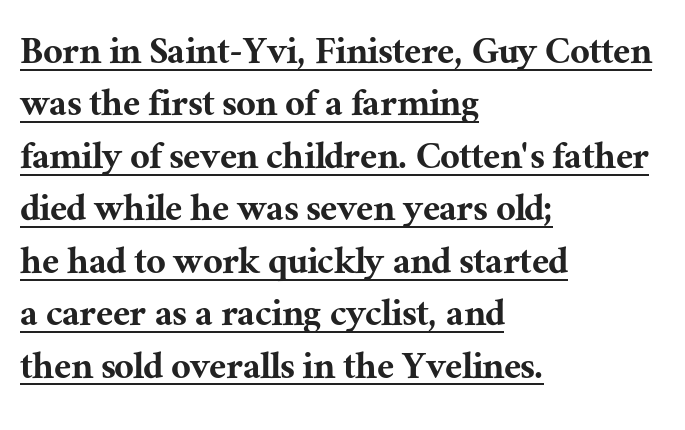
A serif font was chosen for this passage. When letters stand straight like this, we call the style roman or upright. Nobody touched the tracking dial on this one. Quick note: underline on.
